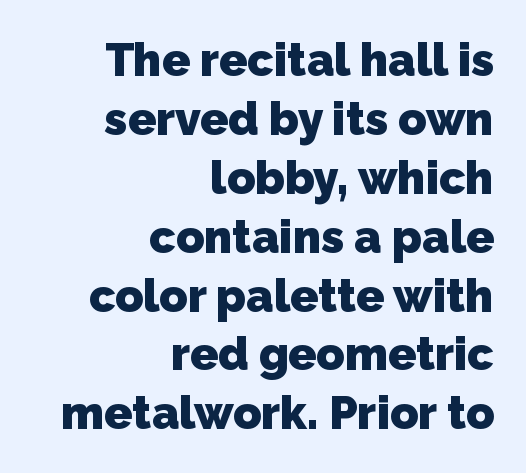
The image shows 46 px heavy sans-serif type; set right-aligned, normal line spacing (1.28x), normal letter spacing, not underlined; low stroke contrast and a medium x-height.
